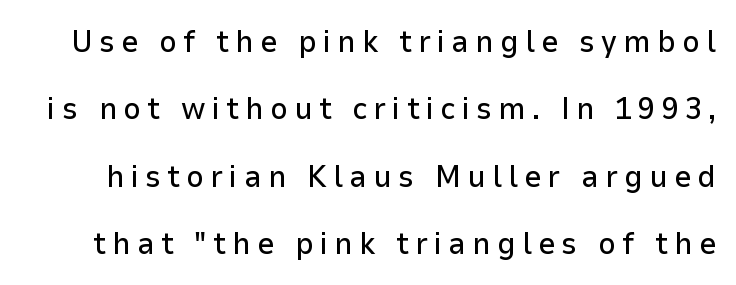
The image shows 31 px sans-serif type, upright; set loose line spacing (2.17x), unusually wide letter spacing (+0.2 em), not underlined; low stroke contrast and a medium x-height.
